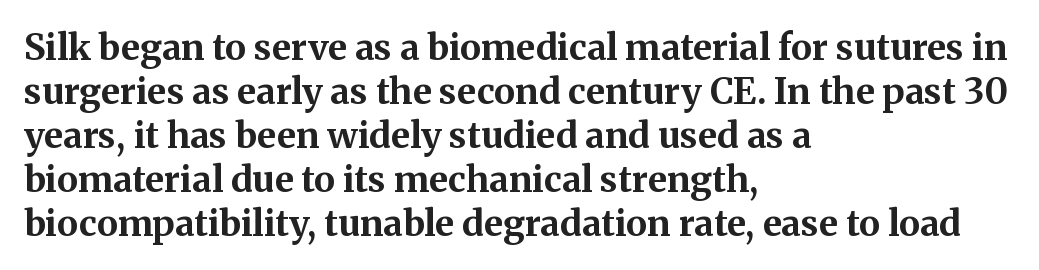
Strong, thick strokes mark this as bold type. These lines keep a tight, regular rhythm from letter to letter. Note: serifs present on the glyphs. Any mark beneath the type? The region is blank. Is this a fixed-width face? No — the glyphs have proportional, varying widths. Every stem runs plumb, perpendicular to the baseline.
